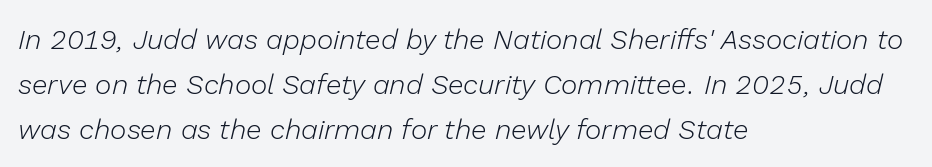
Q: Is the text bold? A: No.
Q: Is the text italic (slanted)? A: Yes, it leans right by about 13 degrees.
Q: Is the text underlined? A: No.
Q: How is the paragraph aligned? A: Left-aligned.
Q: Is the spacing between letters normal or unusually wide? A: Normal.
Q: Is the spacing between lines tight, normal or loose? A: Normal.
Q: Width (condensed, normal, or wide)? A: Normal.
Q: Stroke contrast? A: Low.
Q: x-height? A: Medium.
Q: Monospaced? A: No.
